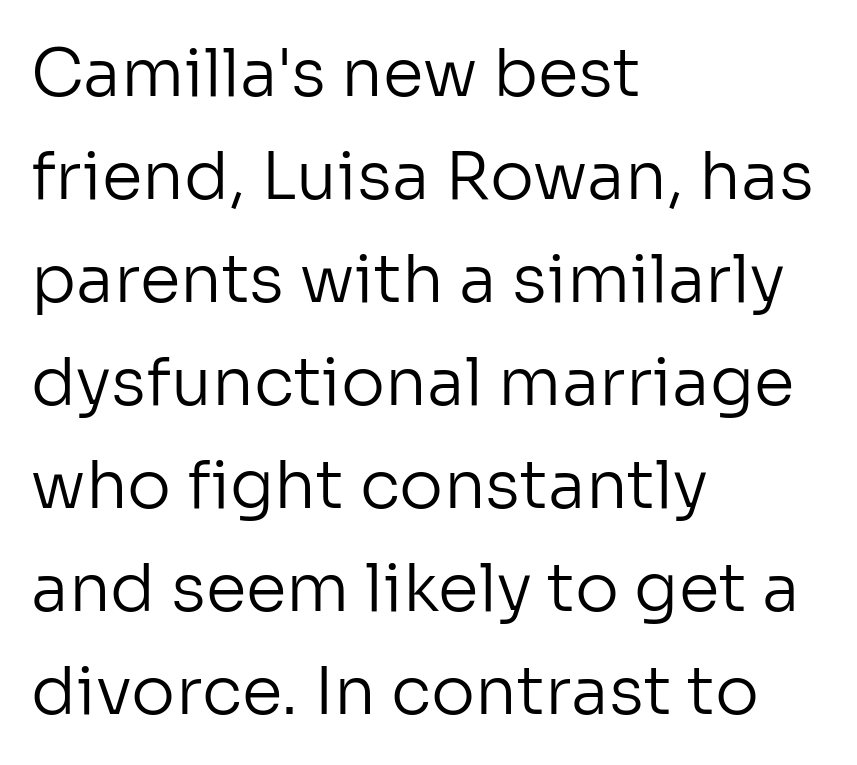
The image shows 66 px regular-weight sans-serif type, upright; set left-aligned, normal line spacing (1.56x), normal letter spacing, not underlined; low stroke contrast and a medium x-height.
